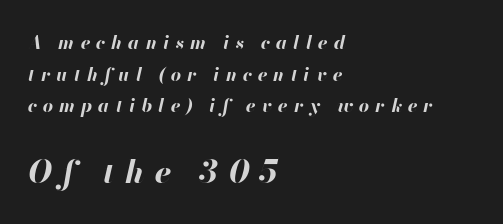
The image shows 31 px bold type, italic (leaning right); set left-aligned, line spacing 1.76x, unusually wide letter spacing (+0.33 em), not underlined; the second (bottom) block is 1.72x larger; high stroke contrast and a small x-height.
